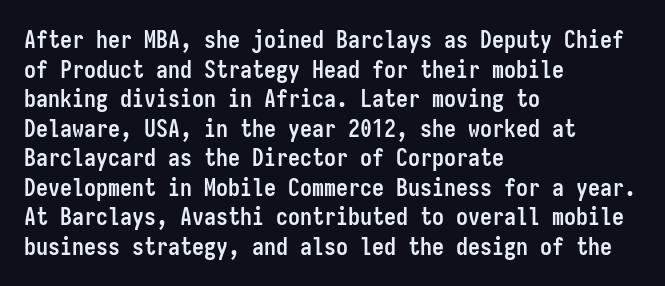
Nobody drew a line under any word here. The lettering stays uniformly vertical, giving the passage a roman look. Each word holds together tightly as a unit, with standard inter-letter gaps. A student would call this left alignment; a typographer would say flush left, rag right. Typographic density is high because the face is bold.
